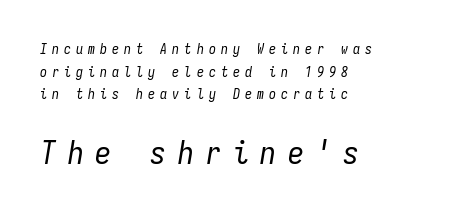
Is this a fixed-width face? Yes — each glyph sits in an identical cell. The letterforms sit at book weight or below. The rendering enlarges the type as you move from the upper chunk to the lower. The lettering tilts uniformly, giving the passage an italic look. Descender tails drop into unmarked territory.
